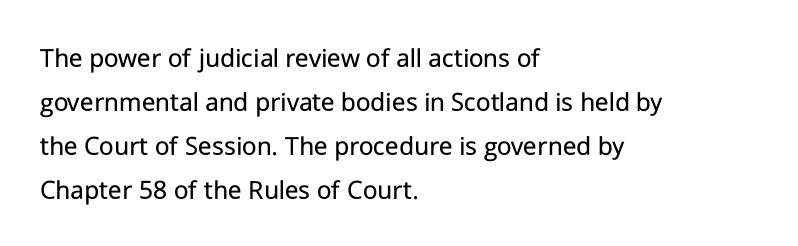
The image shows 28 px regular-weight sans-serif type, upright; set left-aligned, normal line spacing (1.57x), normal letter spacing, not underlined; low stroke contrast and a medium x-height.
